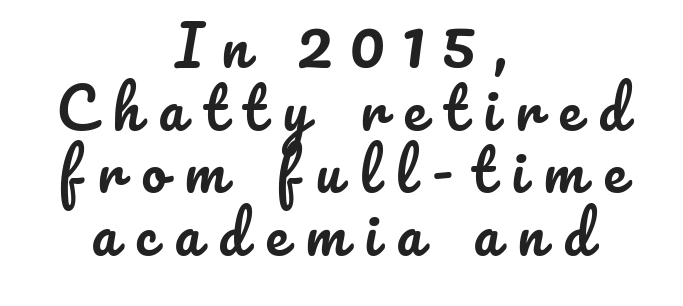
{"width": "normal", "stroke_contrast": "low", "x_height": "small", "monospaced": "no", "underline": "no", "align": "center", "line_spacing": "tight", "line_spacing_ratio": 1.12, "letter_spacing": "wide", "letter_spacing_em": 0.32, "glyph_px": 56}
